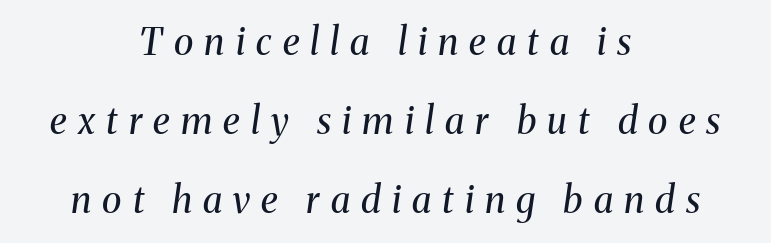
The image shows 37 px regular-weight serif type, italic (leaning right); set centered, loose line spacing (2.14x), unusually wide letter spacing (+0.3 em), not underlined; medium stroke contrast and a medium x-height.
